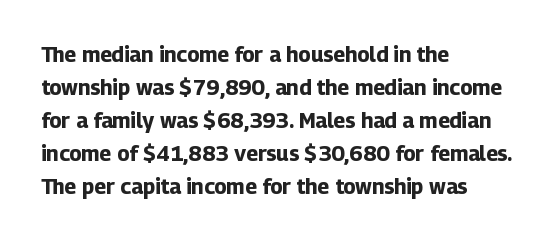
The sample has been set heavy, in full bold. Any mark beneath the type? The region is blank. The ragged edge is on the right, which tells us the setting is flush left. This sample uses plain, unmodified letter spacing. Posture: vertical. Does the leading feel generous? No, just average.
